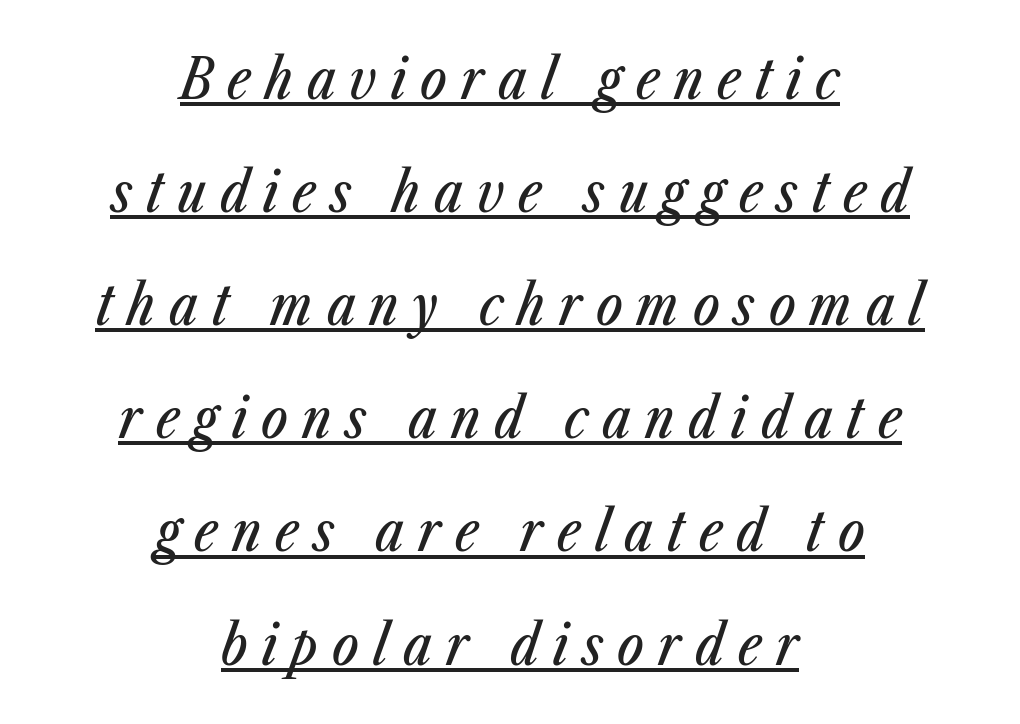
The image shows 56 px condensed type, italic (leaning right); set centered, loose line spacing (2.02x), unusually wide letter spacing (+0.25 em), underlined; low stroke contrast and a medium x-height.
